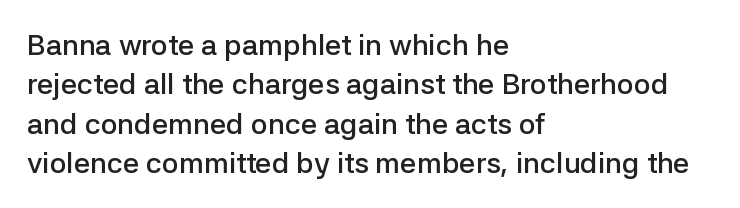
The setting favours the left margin, as ordinary paragraphs usually do. Reading down the column, the eye jumps a familiar distance to each next line. Regarding serifs, this sample does without them. This rendering features lettering with no underline. Heft: intermediate — a semibold.
